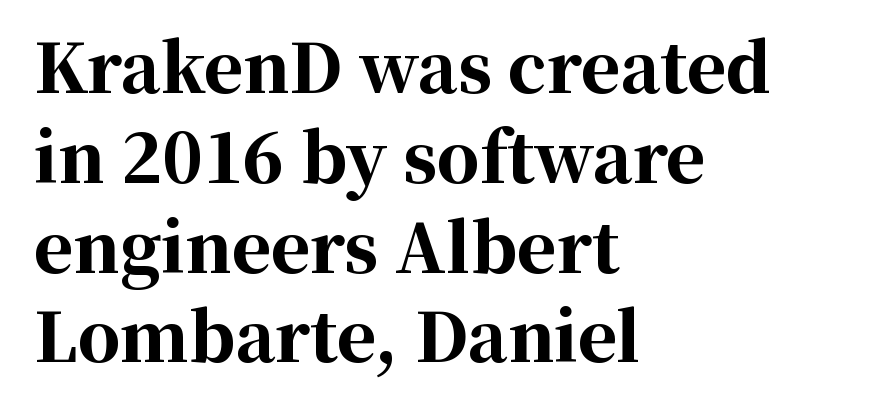
Q: Is the text bold? A: Yes.
Q: Is the text italic (slanted)? A: No, it is upright.
Q: Is the typeface a serif or a sans-serif typeface? A: Serif.
Q: Is the text underlined? A: No.
Q: How is the paragraph aligned? A: Left-aligned.
Q: Is the spacing between letters normal or unusually wide? A: Normal.
Q: Is the spacing between lines tight, normal or loose? A: Normal.
Q: Width (condensed, normal, or wide)? A: Normal.
Q: Stroke contrast? A: High.
Q: x-height? A: Medium.
Q: Monospaced? A: No.
